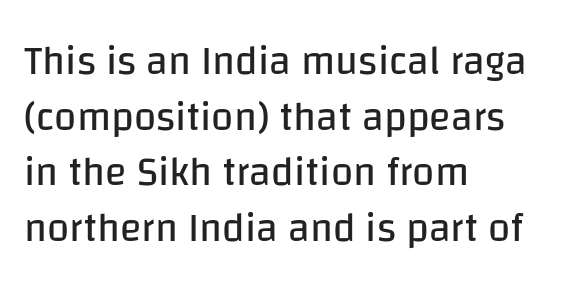
The image shows 40 px regular-weight sans-serif type, upright; set left-aligned, normal line spacing (1.39x), normal letter spacing, not underlined; low stroke contrast and a large x-height.
